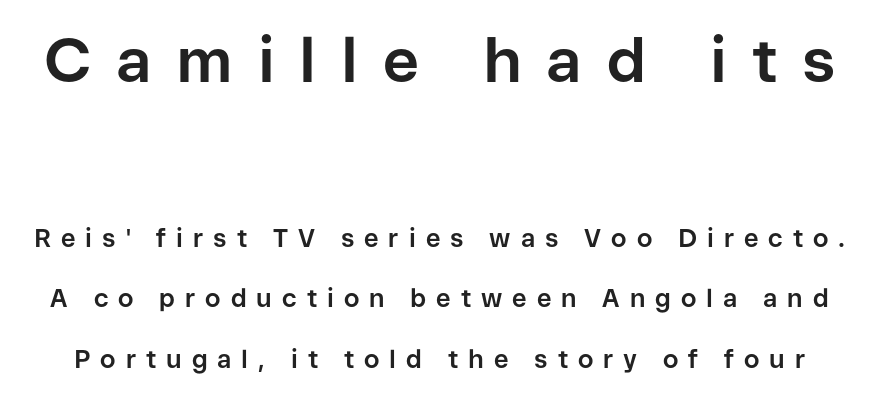
Q: Is the text bold? A: Yes.
Q: Is the text italic (slanted)? A: No, it is upright.
Q: Is the typeface a serif or a sans-serif typeface? A: Sans-serif.
Q: Is the text underlined? A: No.
Q: Is the spacing between letters normal or unusually wide? A: Unusually wide.
Q: Is the spacing between lines tight, normal or loose? A: Loose.
Q: Which block of text is set in a larger size, the first (top) or the second (bottom)? A: The first (top) one.
Q: Width (condensed, normal, or wide)? A: Normal.
Q: Stroke contrast? A: Low.
Q: x-height? A: Medium.
Q: Monospaced? A: No.
